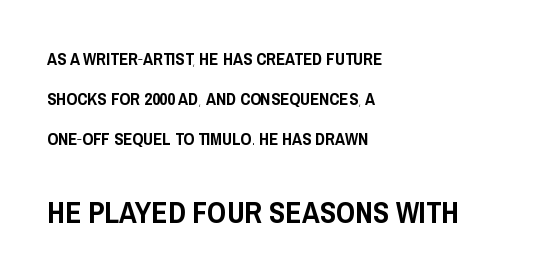
The image shows 30 px condensed sans-serif type, upright; set left-aligned, loose line spacing (2.35x), normal letter spacing, not underlined; the second (bottom) block is 1.76x larger; low stroke contrast and a large x-height.
